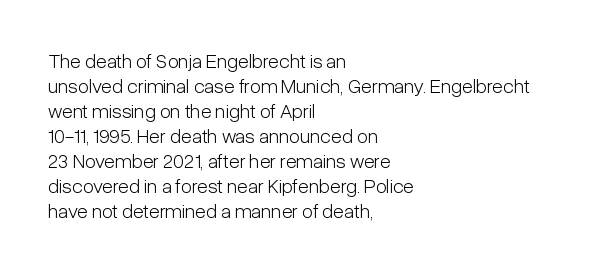
{"italic": "no", "bold": "no", "underline": "no", "align": "left", "line_spacing": "normal", "line_spacing_ratio": 1.25, "letter_spacing": "normal", "letter_spacing_em": 0.0, "glyph_px": 20}
